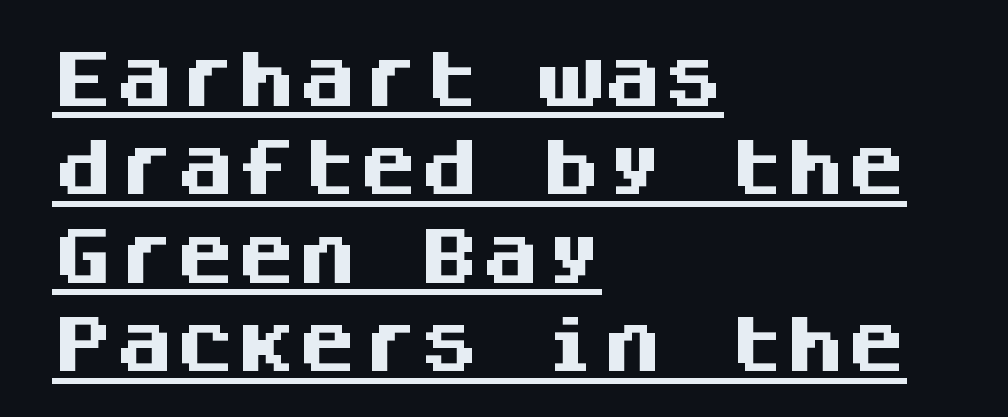
The image shows 61 px heavy sans-serif type, upright, monospaced; set left-aligned, normal line spacing (1.45x), normal letter spacing, underlined; medium stroke contrast and a large x-height.
